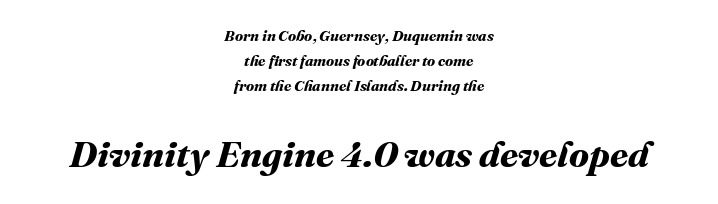
{"bold": "yes", "weight": "bold", "width": "normal", "stroke_contrast": "medium", "x_height": "medium", "monospaced": "no", "underline": "no", "align": "center", "line_spacing": "normal", "line_spacing_ratio": 1.66, "letter_spacing": "normal", "letter_spacing_em": 0.0, "larger_block": "second", "size_ratio": 2.47, "glyph_px": 37}
